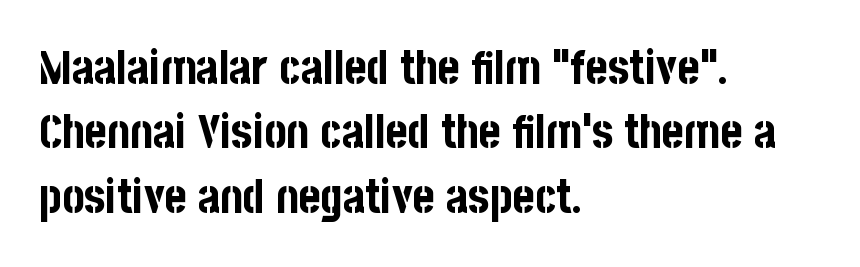
The image shows 47 px bold, condensed sans-serif type, upright; set left-aligned, normal line spacing (1.37x), normal letter spacing, not underlined; low stroke contrast and a large x-height.
